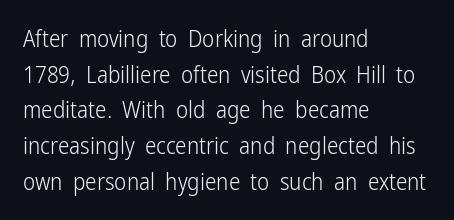
Q: Is the text bold? A: No.
Q: Is the text italic (slanted)? A: No, it is upright.
Q: Is the text underlined? A: No.
Q: How is the paragraph aligned? A: Left-aligned.
Q: Is the spacing between letters normal or unusually wide? A: Normal.
Q: Is the spacing between lines tight, normal or loose? A: Normal.
